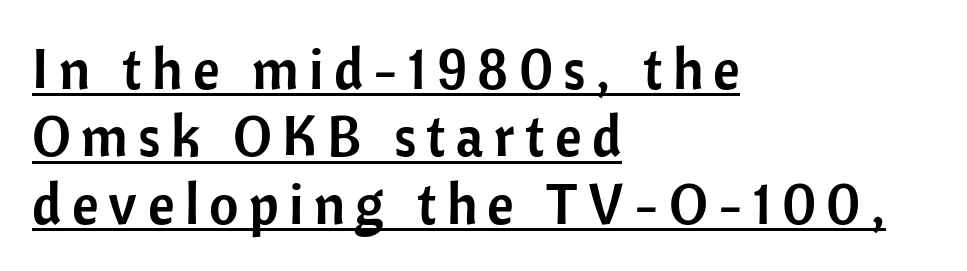
The image shows 57 px sans-serif type, upright; set left-aligned, line spacing 1.18x, underlined; low stroke contrast and a medium x-height.
